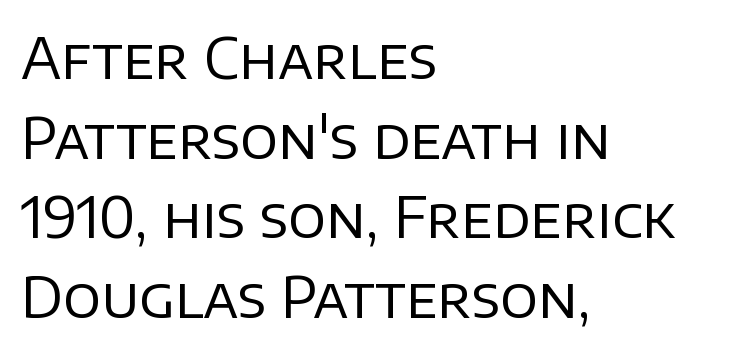
The rendering keeps characters at their native spacing. The leading is moderate, giving the passage an even texture. In terms of posture, this sample is upright. This is sans-serif lettering, the kind often seen on screens and signage. The face looks like a standard text weight, possibly lighter. Horizontal alignment here is leftward, the default for most running prose.
